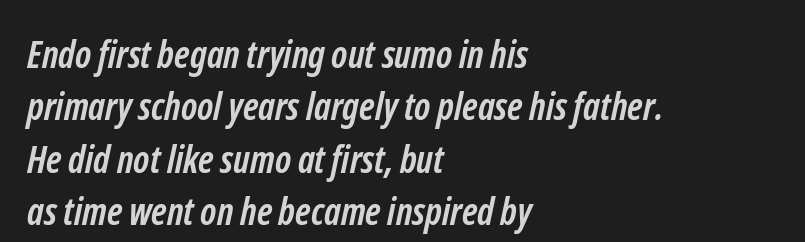
Heavy, bold letterforms. Students, observe: this is what conventionally led text looks like. The designer went with a sans here, leaving each stem footless. Proportional: the letters do not fall into vertical columns. Letter spacing: default.
